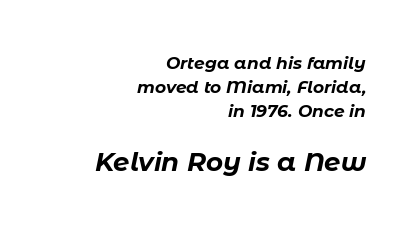
Q: Is the text bold? A: Yes.
Q: Is the text italic (slanted)? A: Yes, it leans right by about 11 degrees.
Q: Is the text underlined? A: No.
Q: How is the paragraph aligned? A: Right-aligned.
Q: Is the spacing between letters normal or unusually wide? A: Normal.
Q: Is the spacing between lines tight, normal or loose? A: Normal.
Q: Which block of text is set in a larger size, the first (top) or the second (bottom)? A: The second (bottom) one.
